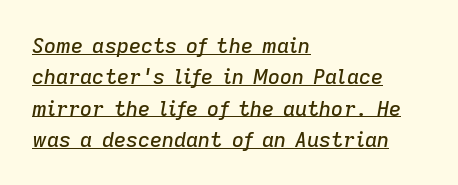
The space between consecutive lines is moderate. These lines keep a tight, regular rhythm from letter to letter. The rendered words wear a rule along their underside. One-word summary of the alignment: left. Posture: slanted.
